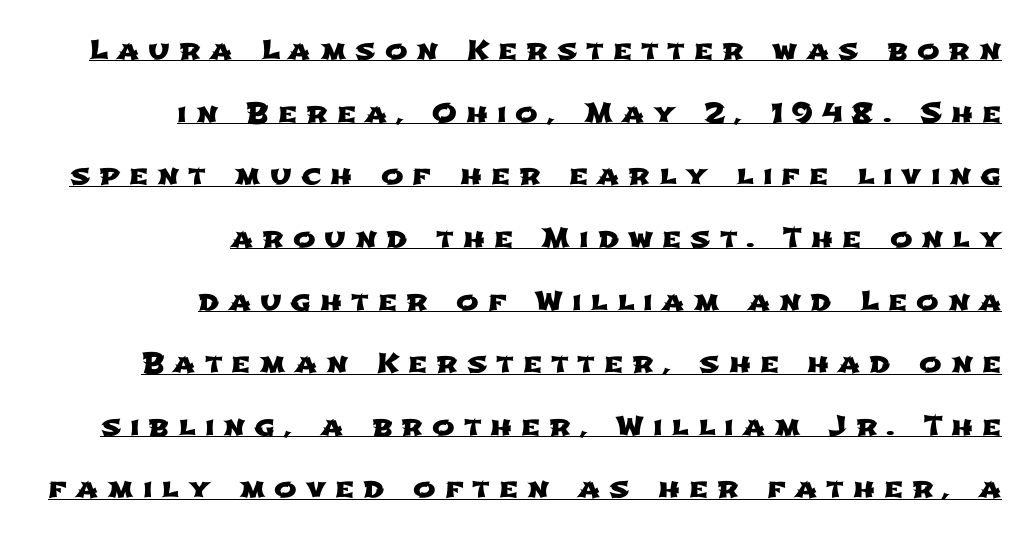
The lines are quadded right. Spacing between characters has been opened up far beyond the box default. Beneath each row of characters lies a ruled line. What's the leading like? Stretched, with rows far apart.
